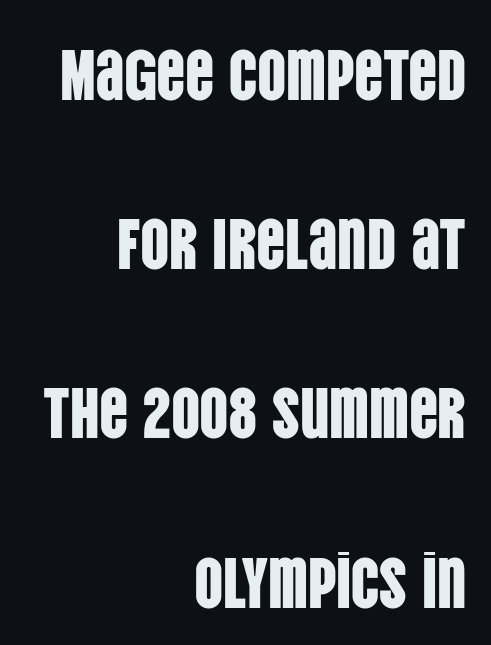
{"serif": "no", "italic": "no", "width": "condensed", "stroke_contrast": "low", "x_height": "large", "monospaced": "no", "underline": "no", "align": "right", "line_spacing": "loose", "line_spacing_ratio": 2.35, "letter_spacing": "normal", "letter_spacing_em": 0.0, "glyph_px": 72}
